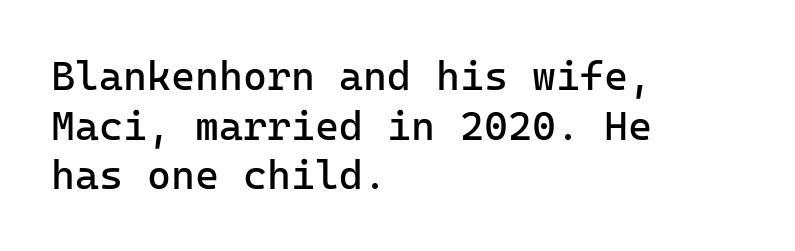
The image shows 41 px regular-weight sans-serif type, upright, monospaced; set left-aligned, line spacing 1.21x, normal letter spacing, not underlined; low stroke contrast and a medium x-height.
